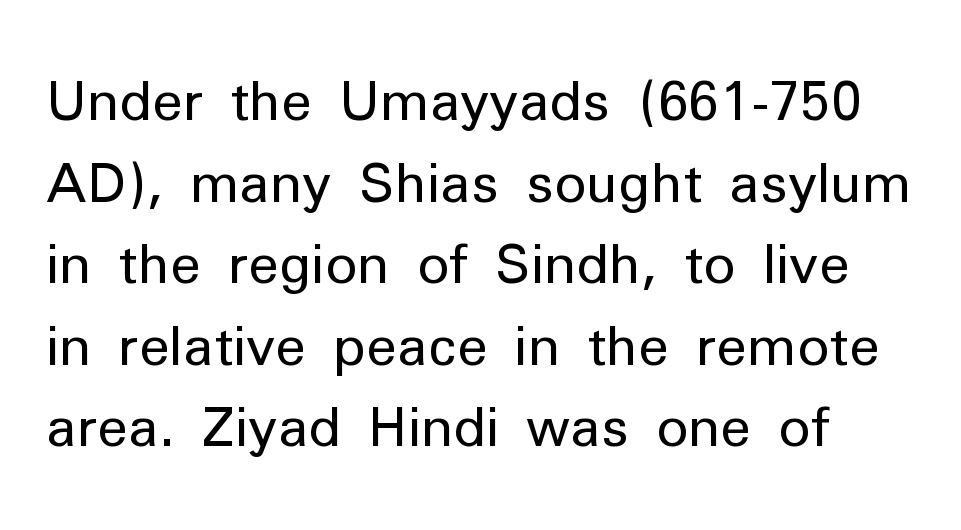
{"serif": "no", "italic": "no", "bold": "no", "weight": "regular", "width": "normal", "stroke_contrast": "low", "x_height": "medium", "monospaced": "no", "underline": "no", "line_spacing": "normal", "line_spacing_ratio": 1.51, "letter_spacing": "normal", "letter_spacing_em": 0.0, "glyph_px": 54}
